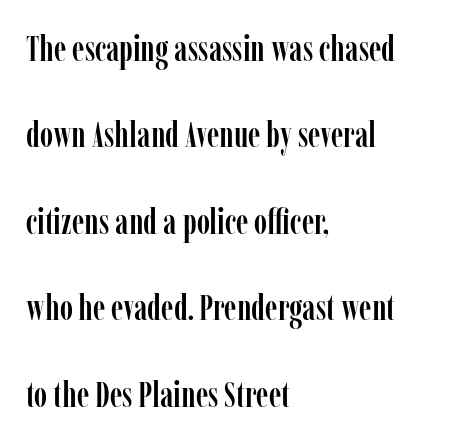
This sample has the flowing, uneven cadence of proportional lettering. One-word summary of the alignment: left. What kind of face is this? One with serifs. These lines stand farther apart than default settings would place them. Words appear dense and cohesive because spacing is normal.
